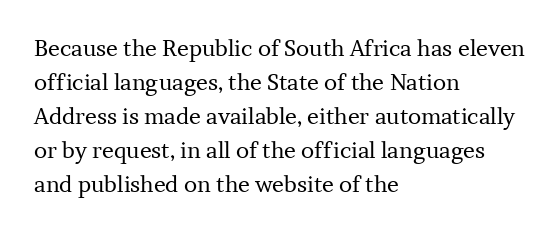
Q: Is the text bold? A: No.
Q: Is the text italic (slanted)? A: No, it is upright.
Q: Is the text underlined? A: No.
Q: How is the paragraph aligned? A: Left-aligned.
Q: Is the spacing between letters normal or unusually wide? A: Normal.
Q: Is the spacing between lines tight, normal or loose? A: Normal.
